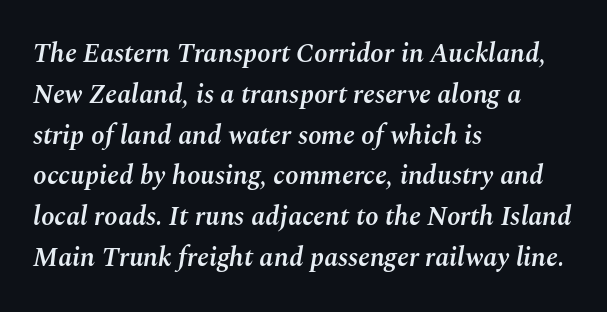
The image shows 27 px text type, italic (leaning right); set left-aligned, normal line spacing (1.51x), normal letter spacing, not underlined.
